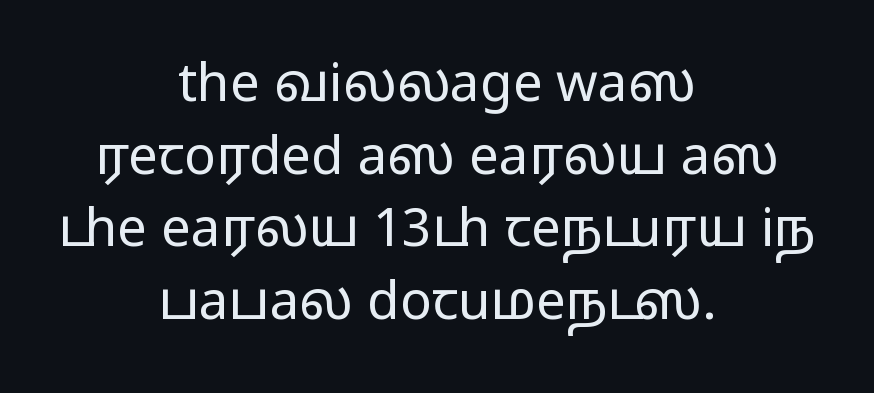
Q: Is the text bold? A: No.
Q: Is the text italic (slanted)? A: No, it is upright.
Q: Is the typeface a serif or a sans-serif typeface? A: Sans-serif.
Q: Is the text underlined? A: No.
Q: How is the paragraph aligned? A: Centered.
Q: Is the spacing between letters normal or unusually wide? A: Normal.
Q: Is the spacing between lines tight, normal or loose? A: Normal.
Q: Width (condensed, normal, or wide)? A: Wide.
Q: Stroke contrast? A: Low.
Q: x-height? A: Medium.
Q: Monospaced? A: No.
